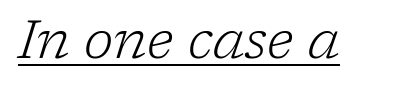
You could not count columns in this text — the font is proportionally spaced. The strokes are not fattened; the text isn't bold. Is there an underline? Yes — a line sits under the letters. The letterforms sit shoulder to shoulder at normal distance. Posture: slanted. The font family rendered here belongs to the serif group.
